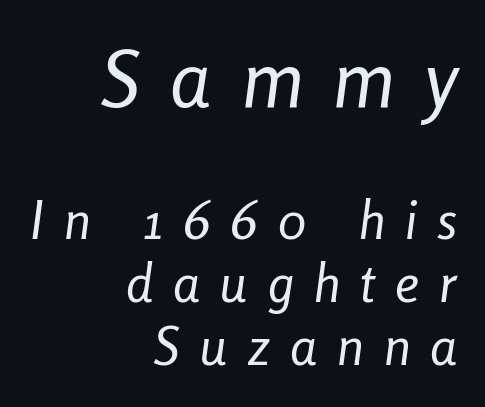
The image shows 80 px regular-weight, condensed type, italic (leaning right); set right-aligned, line spacing 1.19x, unusually wide letter spacing (+0.38 em), not underlined; the first (top) block is 1.51x larger; low stroke contrast and a medium x-height.
